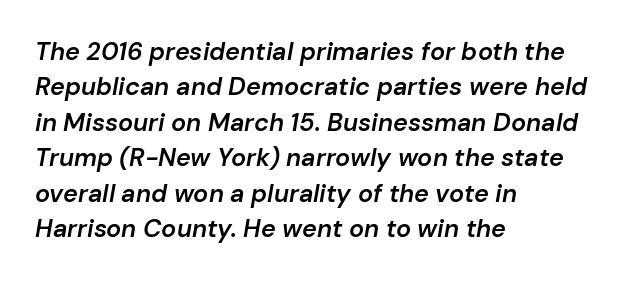
Q: Is the text bold? A: Semi-bold.
Q: Is the text italic (slanted)? A: Yes, it leans right by about 10 degrees.
Q: Is the text underlined? A: No.
Q: How is the paragraph aligned? A: Left-aligned.
Q: Is the spacing between letters normal or unusually wide? A: Normal.
Q: Is the spacing between lines tight, normal or loose? A: Normal.
